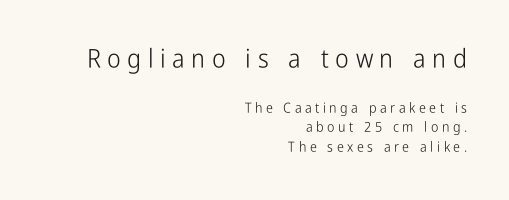
Leftover space on each line is placed entirely before the opening word. Glyph-to-glyph distance is far greater than everyday printed text. Vertical stems look standard width or narrower in stroke. The passage shown stacks its lines at a standard gap. Whoever set this made the first block the dominant, larger element. This is roman type, the default non-slanted kind.
